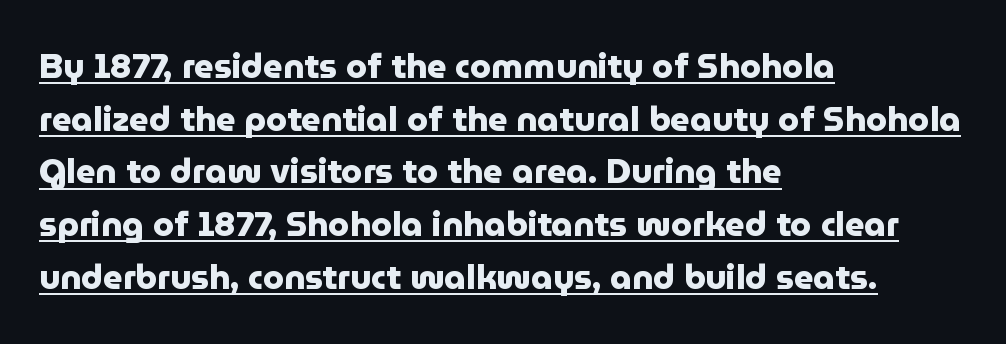
Typographic density is high because the face is bold. Spacing verdict: proportional, widths tailored to each character. Posture: straight, roman, zero tilt. Every word sits above its own underline. In terms of leading, this rendering sits right in the middle.
